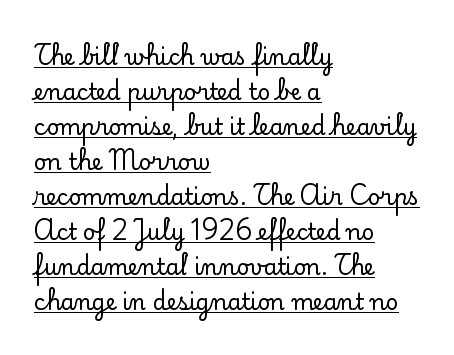
Compared with a centered layout, this one pins lines to the left instead. The space between consecutive lines is moderate. In terms of letterspacing, this is plain default setting. This sample carries an underscore along the baseline area. Does the lettering tilt? It doesn't — this is upright.
